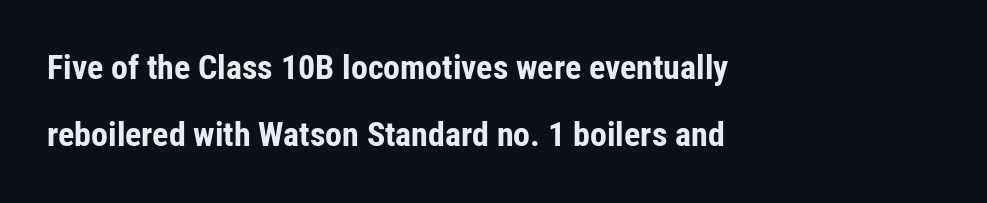
{"serif": "no", "italic": "no", "bold": "yes", "weight": "bold", "width": "condensed", "stroke_contrast": "low", "x_height": "medium", "monospaced": "no", "underline": "no", "align": "left", "line_spacing": "loose", "line_spacing_ratio": 1.98, "letter_spacing": "normal", "letter_spacing_em": 0.0, "glyph_px": 34}
